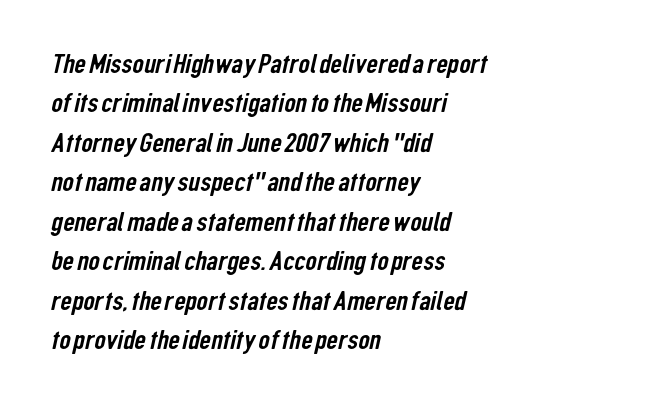
The image shows 28 px condensed sans-serif type; set left-aligned, normal line spacing (1.41x), normal letter spacing, not underlined; low stroke contrast and a medium x-height.
